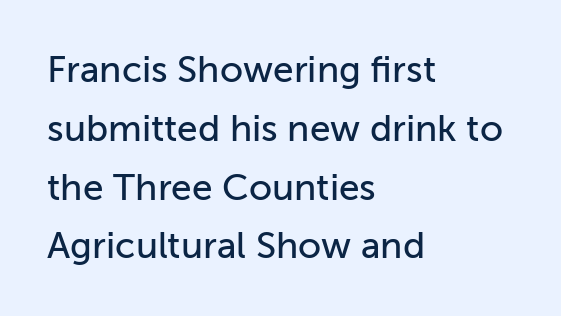
{"serif": "no", "italic": "no", "width": "normal", "stroke_contrast": "low", "x_height": "medium", "monospaced": "no", "underline": "no", "align": "left", "line_spacing": "normal", "line_spacing_ratio": 1.59, "letter_spacing": "normal", "letter_spacing_em": 0.0, "glyph_px": 37}
